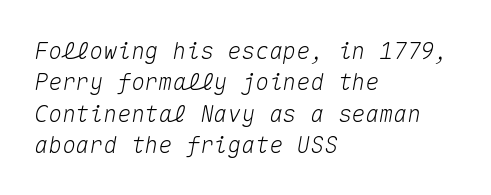
The gap between lines stays unmarked. This sample keeps an unexceptional amount of space between lines. Short and long lines alike share a common starting point at left. In terms of posture, this sample is oblique.
